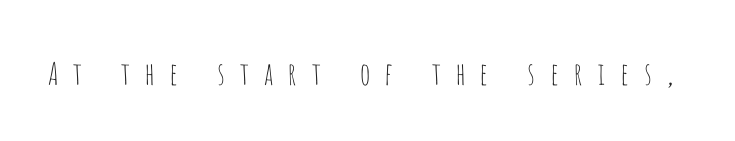
Type style note: lacks serifs. The passage shown is not bold in any degree. The tracking jumps out immediately: characters are airy and widely separated. Here the designer chose a conventional face with non-uniform glyph widths. The baseline area is clear. Italic: no, the glyphs are upright roman.
